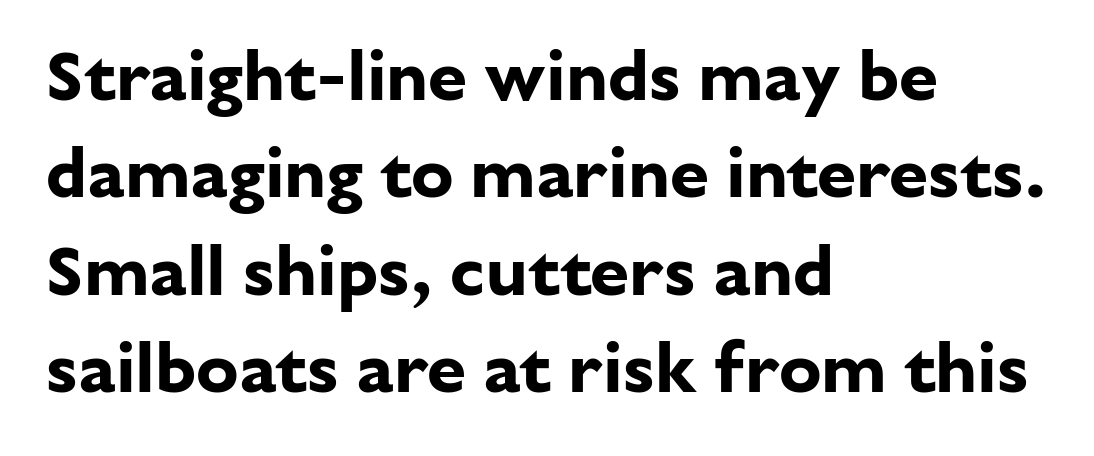
The image shows 71 px bold sans-serif type, upright; set left-aligned, normal line spacing (1.37x), normal letter spacing, not underlined; low stroke contrast and a medium x-height.
